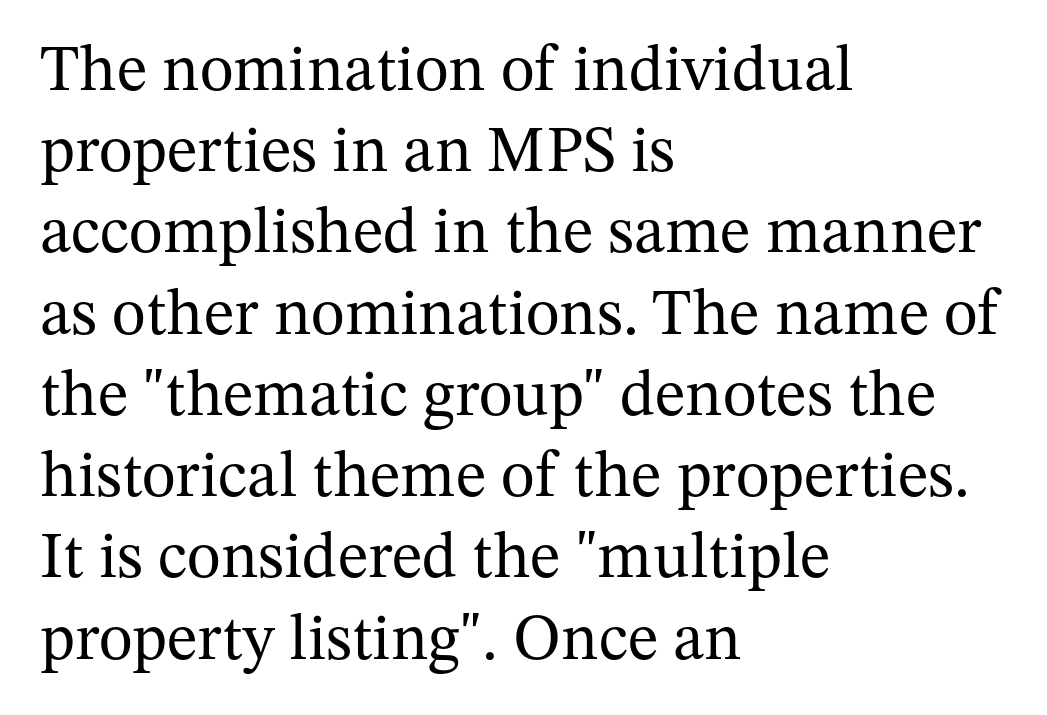
The image shows 65 px regular-weight serif type, upright; set left-aligned, normal line spacing (1.25x), normal letter spacing, not underlined; medium stroke contrast and a medium x-height.
